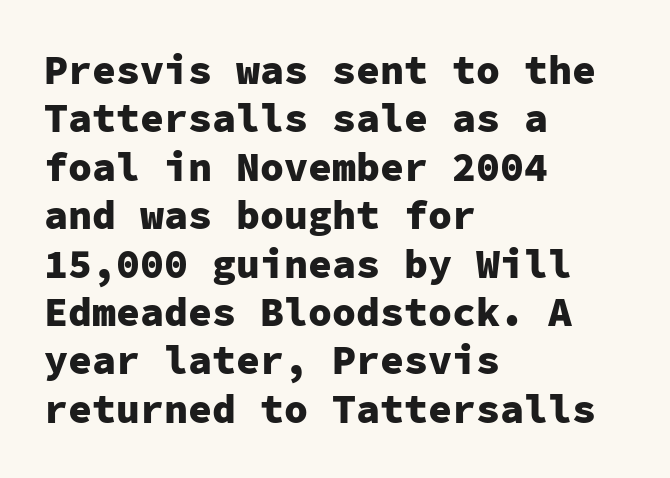
The image shows 40 px heavy sans-serif type, upright, monospaced; set left-aligned, line spacing 1.21x, normal letter spacing, not underlined; low stroke contrast and a medium x-height.
